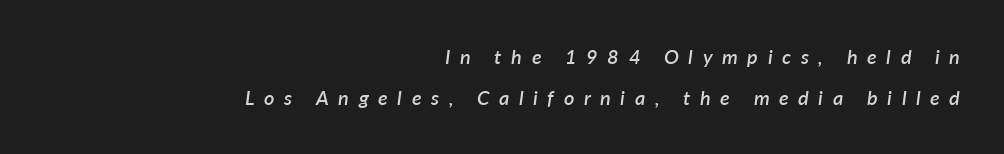
Look at the stroke-to-counter ratio: somewhat heavy, a semibold. This sample is right-justified, so line beginnings fall wherever the words allow. Quick note: interline space is abundant. Looking at the ascenders, they clearly lean. Glyph-to-glyph distance is far greater than everyday printed text.
